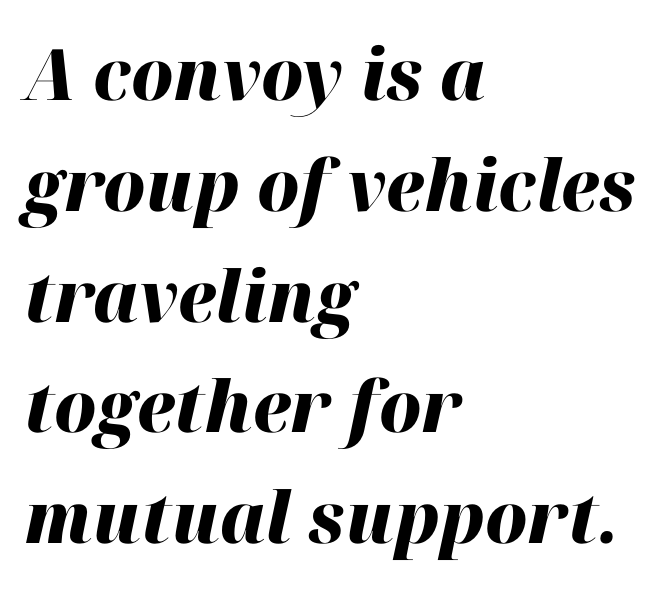
{"italic": "yes", "lean": "right", "slant_degrees": 12, "bold": "yes", "weight": "heavy", "width": "normal", "stroke_contrast": "high", "x_height": "medium", "monospaced": "no", "underline": "no", "align": "left", "line_spacing": "normal", "line_spacing_ratio": 1.56, "letter_spacing": "normal", "letter_spacing_em": 0.0, "glyph_px": 71}
